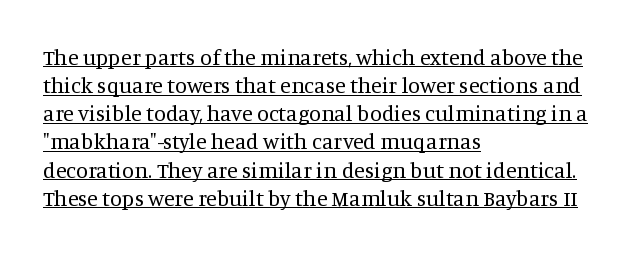
Weight class: somewhere from thin through regular. Horizontal bands of white between lines are of average thickness. Nope, not italic — everything's standing straight. Glance below the letters and you will spot a drawn line. Observe the ordinary spacing: letters are neighbours, not strangers. Is the block centered? No — it sits flush against the left margin.
